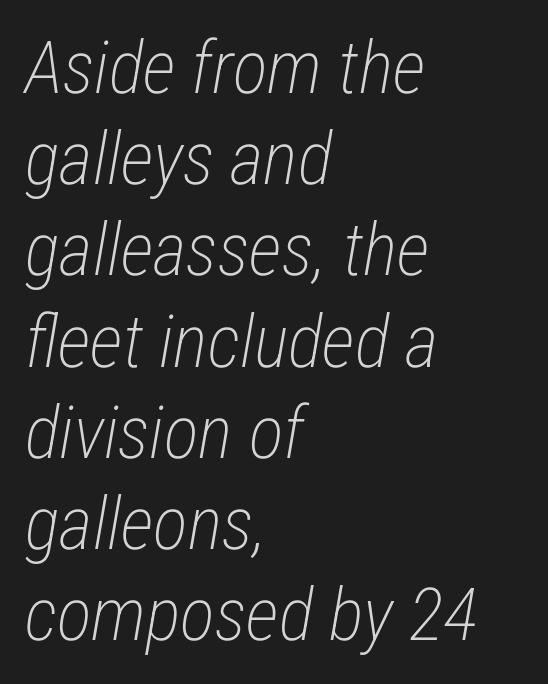
The image shows 73 px light, condensed type, italic (leaning right); set left-aligned, normal line spacing (1.25x), normal letter spacing, not underlined; low stroke contrast and a medium x-height.
